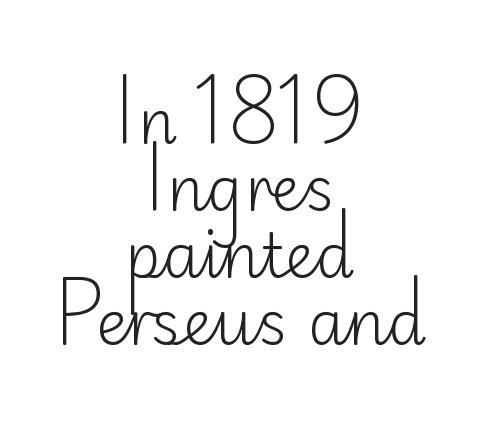
Q: Is the text bold? A: No.
Q: Is the text italic (slanted)? A: No, it is upright.
Q: Is the typeface a serif or a sans-serif typeface? A: Sans-serif.
Q: Is the text underlined? A: No.
Q: How is the paragraph aligned? A: Centered.
Q: Is the spacing between letters normal or unusually wide? A: Normal.
Q: Is the spacing between lines tight, normal or loose? A: Tight.
Q: Width (condensed, normal, or wide)? A: Normal.
Q: Stroke contrast? A: Low.
Q: x-height? A: Small.
Q: Monospaced? A: No.
